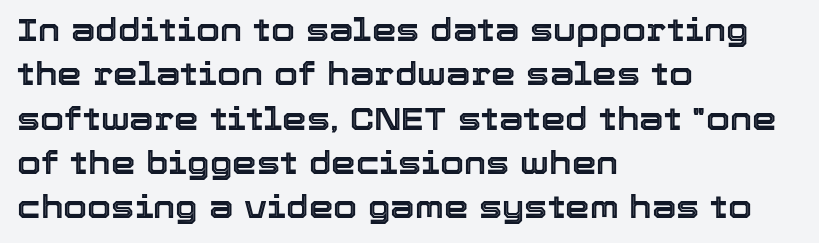
Q: Is the text italic (slanted)? A: No, it is upright.
Q: Is the text underlined? A: No.
Q: How is the paragraph aligned? A: Left-aligned.
Q: Is the spacing between letters normal or unusually wide? A: Normal.
Q: Is the spacing between lines tight, normal or loose? A: Normal.
Q: Width (condensed, normal, or wide)? A: Normal.
Q: x-height? A: Medium.
Q: Monospaced? A: No.
